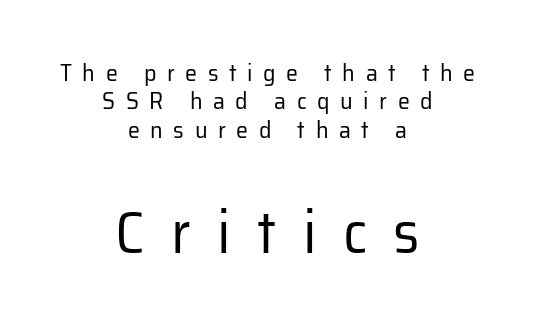
Q: Is the text bold? A: No.
Q: Is the text italic (slanted)? A: No, it is upright.
Q: Is the typeface a serif or a sans-serif typeface? A: Sans-serif.
Q: Is the text underlined? A: No.
Q: How is the paragraph aligned? A: Centered.
Q: Is the spacing between letters normal or unusually wide? A: Unusually wide.
Q: Which block of text is set in a larger size, the first (top) or the second (bottom)? A: The second (bottom) one.
Q: Width (condensed, normal, or wide)? A: Normal.
Q: Stroke contrast? A: Low.
Q: x-height? A: Medium.
Q: Monospaced? A: No.
